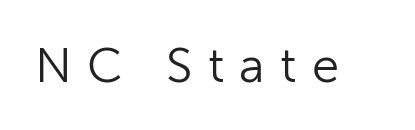
The image shows 49 px light sans-serif type, upright; set unusually wide letter spacing (+0.31 em), not underlined; low stroke contrast and a medium x-height.
